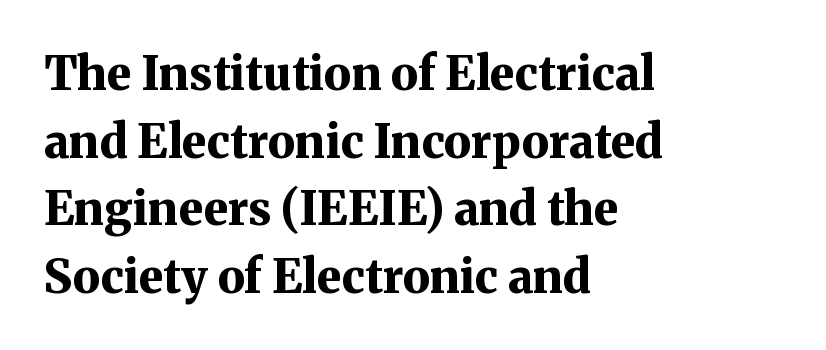
The passage shown is typeset with a serif family. The typesetting leans heavy: a genuine bold. These lines are rendered in a variable-pitch font. The text block is weighted toward the left margin, trailing off unevenly rightward.
